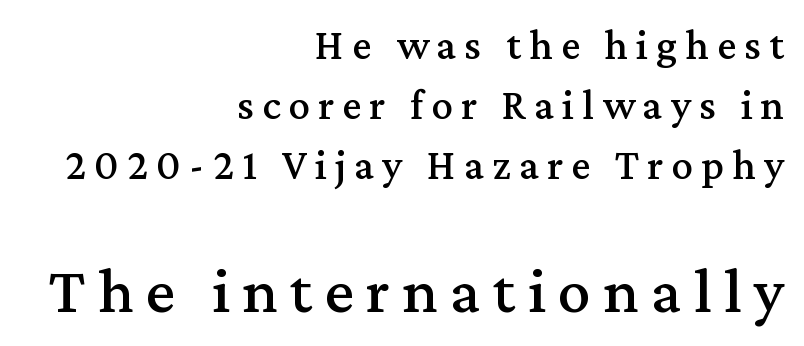
{"serif": "yes", "italic": "no", "width": "normal", "stroke_contrast": "medium", "x_height": "medium", "monospaced": "no", "underline": "no", "align": "right", "line_spacing": "normal", "line_spacing_ratio": 1.4, "larger_block": "second", "size_ratio": 1.51, "glyph_px": 65}
